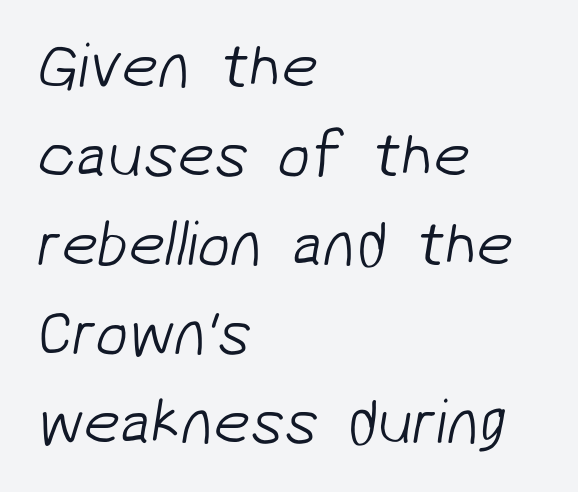
The image shows 65 px light sans-serif type; set left-aligned, normal line spacing (1.37x), normal letter spacing, not underlined; low stroke contrast and a medium x-height.
